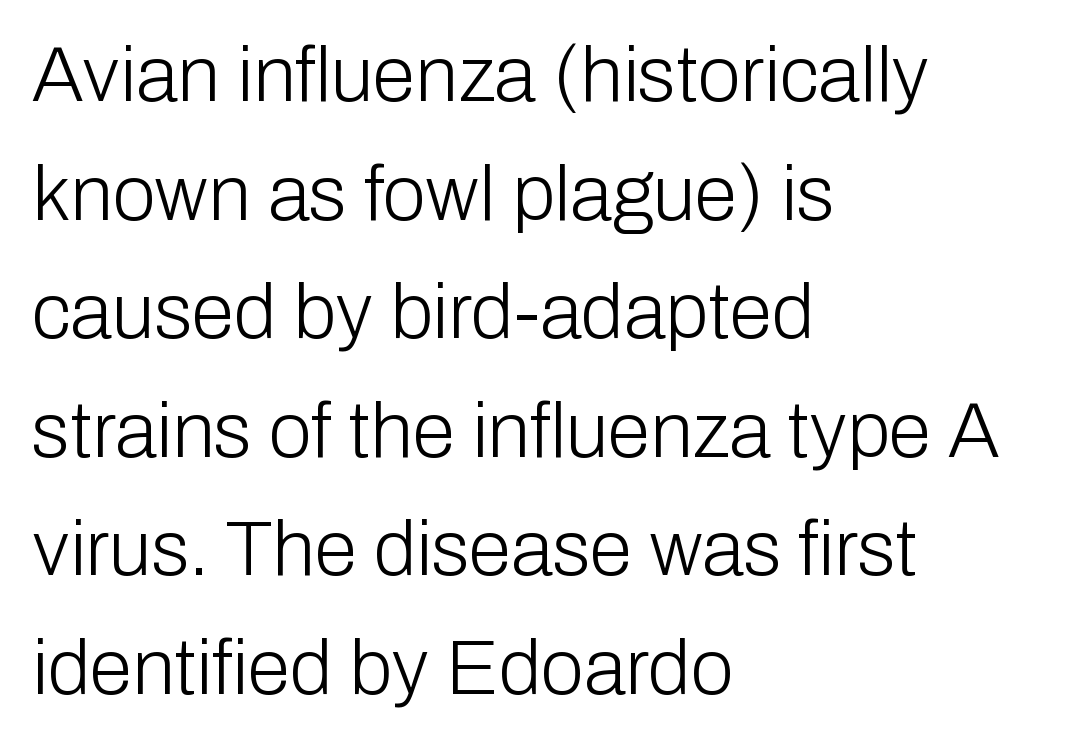
Plain, unruled lines of type. Is the letter spacing exaggerated? No — it looks like the ordinary default. Weight: in the light-to-regular range. Vertical spacing — default. Serif or sans? Sans — the stroke terminals are bare.
